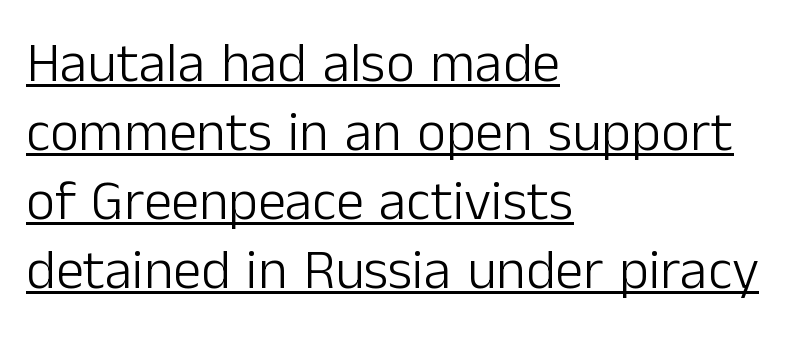
{"serif": "no", "italic": "no", "bold": "no", "weight": "light", "width": "normal", "stroke_contrast": "low", "x_height": "medium", "monospaced": "no", "underline": "yes", "align": "left", "line_spacing_ratio": 1.23, "letter_spacing": "normal", "letter_spacing_em": 0.0, "glyph_px": 56}
